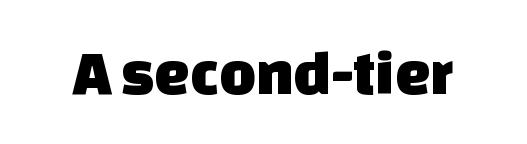
The image shows 63 px sans-serif type; set normal letter spacing, not underlined; low stroke contrast and a large x-height.
